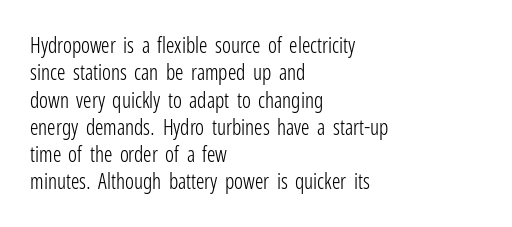
The image shows 21 px text type, upright; set left-aligned, normal line spacing (1.3x), normal letter spacing, not underlined.
